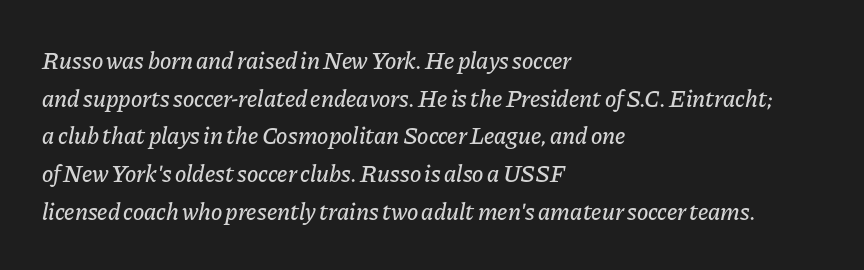
Q: Is the text italic (slanted)? A: Yes, it leans right by about 11 degrees.
Q: Is the text underlined? A: No.
Q: How is the paragraph aligned? A: Left-aligned.
Q: Is the spacing between letters normal or unusually wide? A: Normal.
Q: Is the spacing between lines tight, normal or loose? A: Normal.
